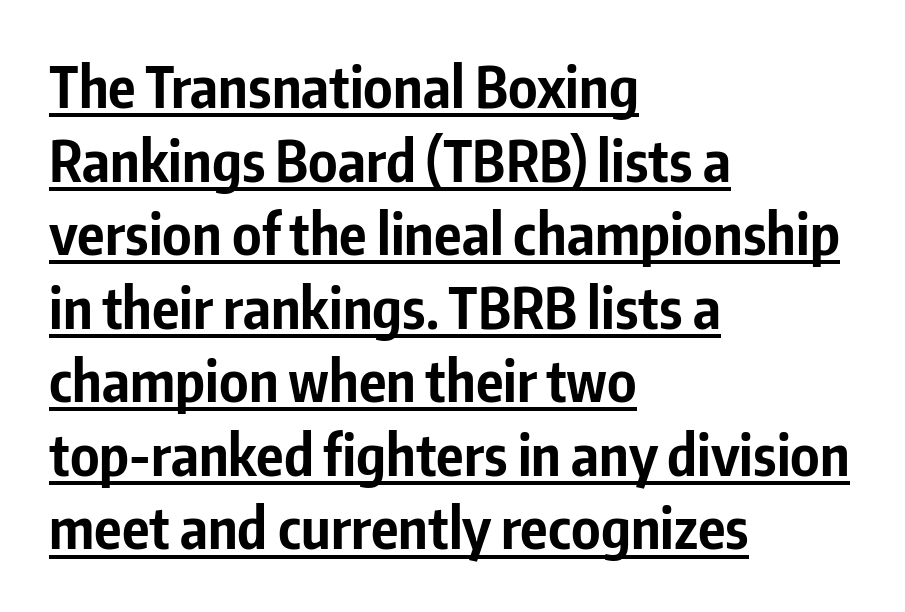
Q: Is the text bold? A: Yes.
Q: Is the text italic (slanted)? A: No, it is upright.
Q: Is the typeface a serif or a sans-serif typeface? A: Sans-serif.
Q: Is the text underlined? A: Yes.
Q: How is the paragraph aligned? A: Left-aligned.
Q: Is the spacing between letters normal or unusually wide? A: Normal.
Q: Is the spacing between lines tight, normal or loose? A: Normal.
Q: Width (condensed, normal, or wide)? A: Condensed.
Q: Stroke contrast? A: Low.
Q: x-height? A: Medium.
Q: Monospaced? A: No.
